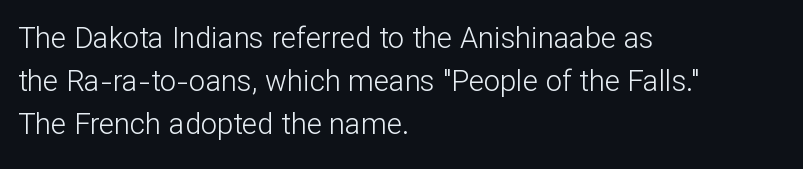
The image shows 29 px light sans-serif type, upright; set left-aligned, normal line spacing (1.49x), normal letter spacing, not underlined; low stroke contrast and a medium x-height.
